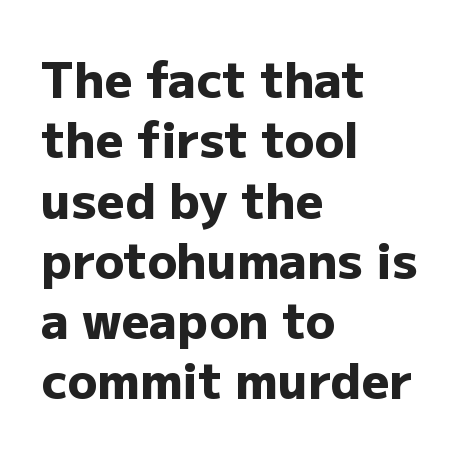
The image shows 49 px heavy sans-serif type, upright; set left-aligned, line spacing 1.23x, normal letter spacing, not underlined; low stroke contrast and a medium x-height.
